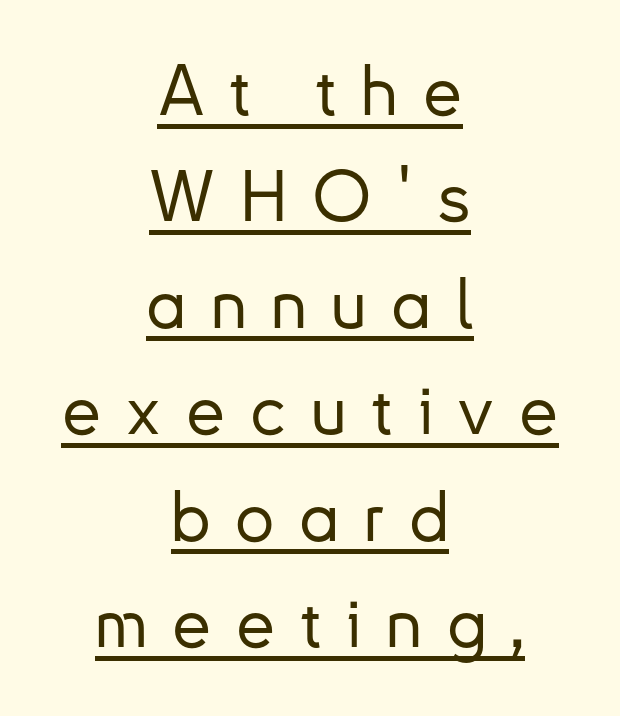
Q: Is the text italic (slanted)? A: No, it is upright.
Q: Is the typeface a serif or a sans-serif typeface? A: Sans-serif.
Q: Is the text underlined? A: Yes.
Q: How is the paragraph aligned? A: Centered.
Q: Is the spacing between letters normal or unusually wide? A: Unusually wide.
Q: Is the spacing between lines tight, normal or loose? A: Normal.
Q: Width (condensed, normal, or wide)? A: Normal.
Q: Stroke contrast? A: Low.
Q: x-height? A: Small.
Q: Monospaced? A: No.
